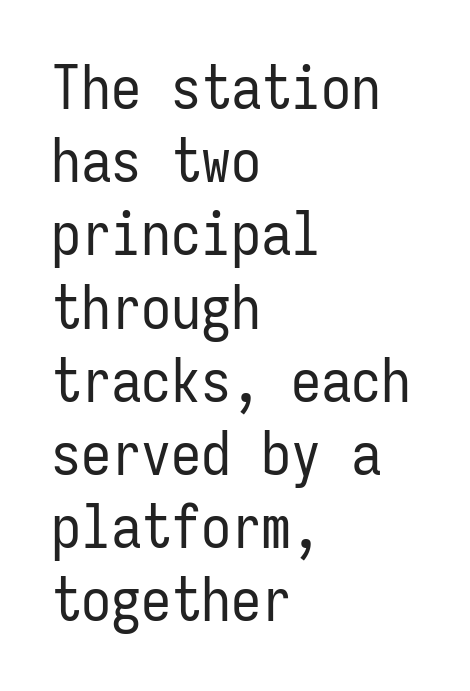
{"serif": "no", "italic": "no", "bold": "no", "weight": "regular", "width": "condensed", "stroke_contrast": "low", "x_height": "medium", "monospaced": "yes", "underline": "no", "align": "left", "line_spacing_ratio": 1.22, "letter_spacing": "normal", "letter_spacing_em": 0.0, "glyph_px": 60}
